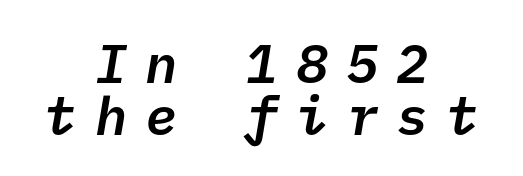
This is moderately heavy type, rendered in semibold. Where is the straight margin? There isn't one; the lines are centered. Observe the absence of serifs on each vertical stroke in this sample. Observe the wide spacing: letters keep a clear distance from each other.
